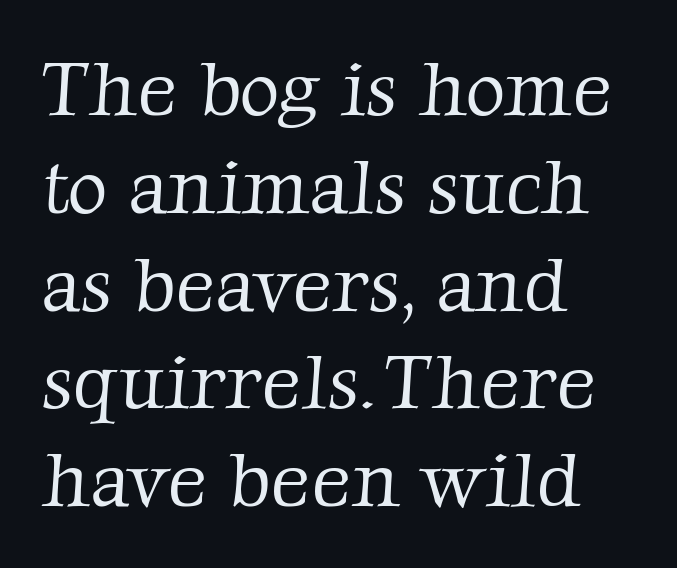
Classification — serif. Tracking value appears to be zero — textbook default spacing. The text block is weighted toward the left margin, trailing off unevenly rightward. Each new line begins a customary step beneath the previous one. The area under the type is left untouched.
